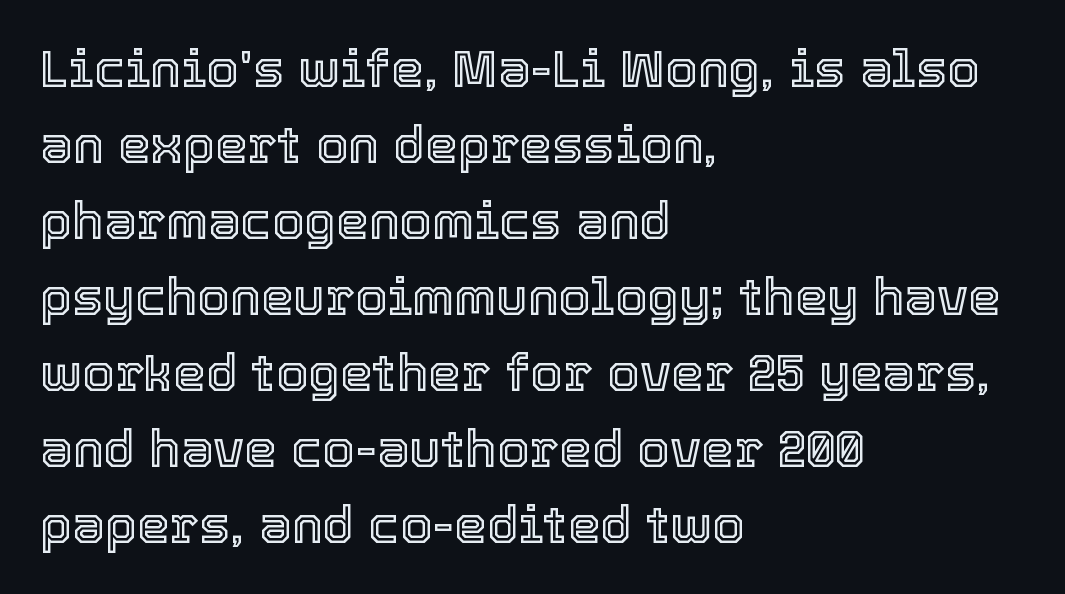
Think of a printed novel: that variable character pitch is what you see here. Left-aligned paragraph, ragged on the right. Observe the ordinary spacing: letters are neighbours, not strangers. The lettering stays uniformly vertical, giving the passage a roman look. The space beneath each line is pristine and unruled. Summary of vertical rhythm: regular, with standard interline spacing.
